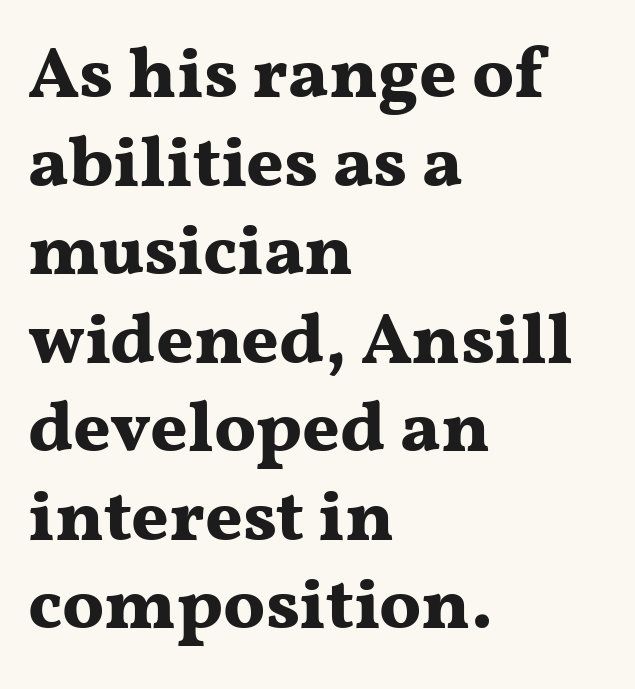
The image shows 72 px bold, wide serif type, upright; set left-aligned, line spacing 1.23x, normal letter spacing, not underlined; medium stroke contrast and a medium x-height.
